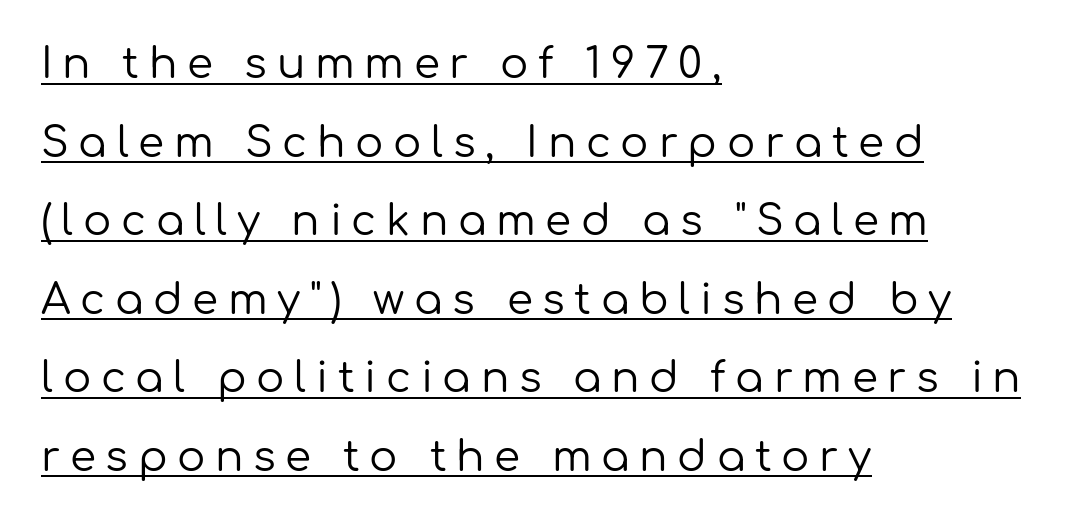
The image shows 42 px regular-weight sans-serif type, upright; set left-aligned, line spacing 1.87x, unusually wide letter spacing (+0.23 em), underlined; low stroke contrast and a medium x-height.
